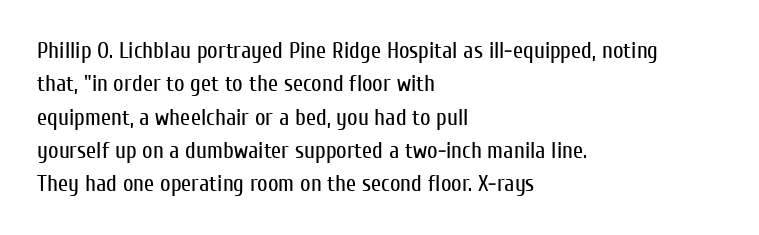
How would I describe the line gaps? Plain and ordinary. Just letters on the line, the space beneath them empty. Alignment: flush left. In terms of posture, this sample is upright.
